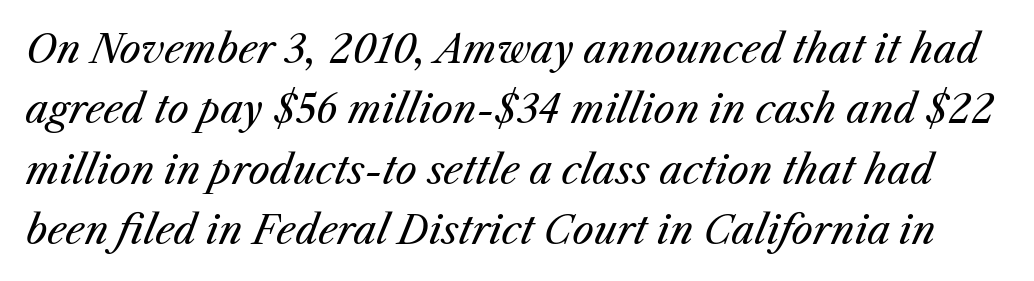
{"italic": "yes", "lean": "right", "slant_degrees": 25, "bold": "no", "weight": "regular", "width": "normal", "stroke_contrast": "medium", "x_height": "medium", "monospaced": "no", "underline": "no", "line_spacing": "normal", "line_spacing_ratio": 1.59, "letter_spacing": "normal", "letter_spacing_em": 0.0, "glyph_px": 38}
